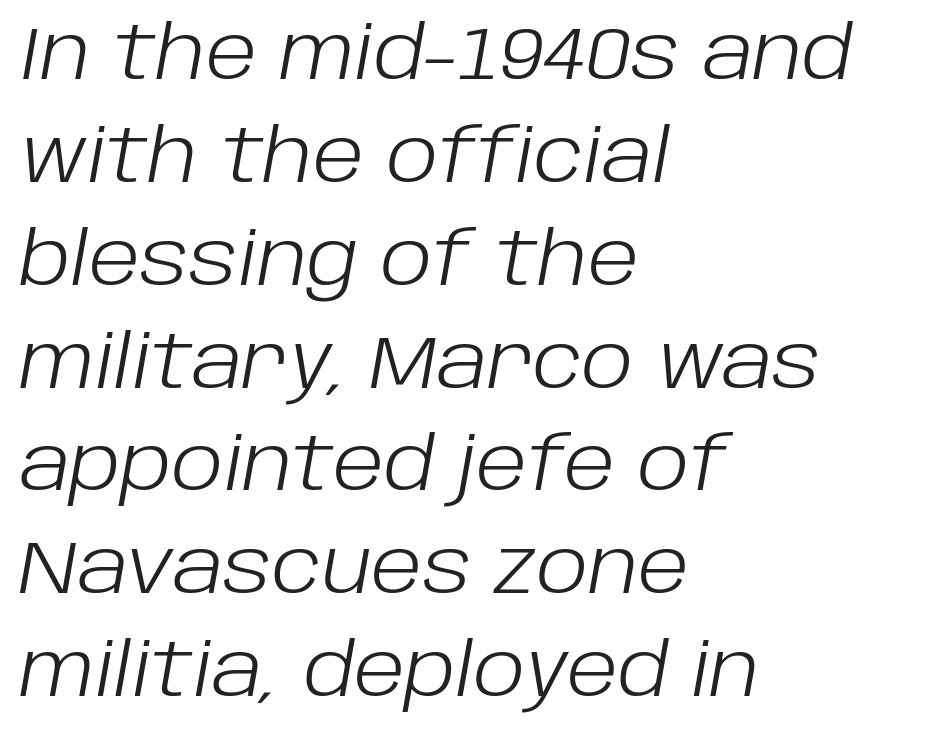
Q: Is the text bold? A: No.
Q: Is the text italic (slanted)? A: Yes, it leans right by about 10 degrees.
Q: Is the text underlined? A: No.
Q: How is the paragraph aligned? A: Left-aligned.
Q: Is the spacing between letters normal or unusually wide? A: Normal.
Q: Is the spacing between lines tight, normal or loose? A: Normal.
Q: Width (condensed, normal, or wide)? A: Normal.
Q: Stroke contrast? A: Low.
Q: x-height? A: Large.
Q: Monospaced? A: No.
